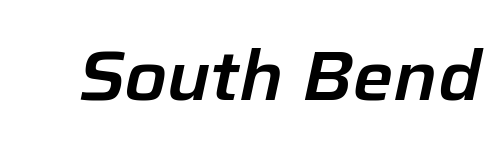
{"italic": "yes", "lean": "right", "slant_degrees": 12, "width": "normal", "stroke_contrast": "low", "x_height": "medium", "monospaced": "no", "underline": "no", "letter_spacing": "normal", "letter_spacing_em": 0.0, "glyph_px": 69}
